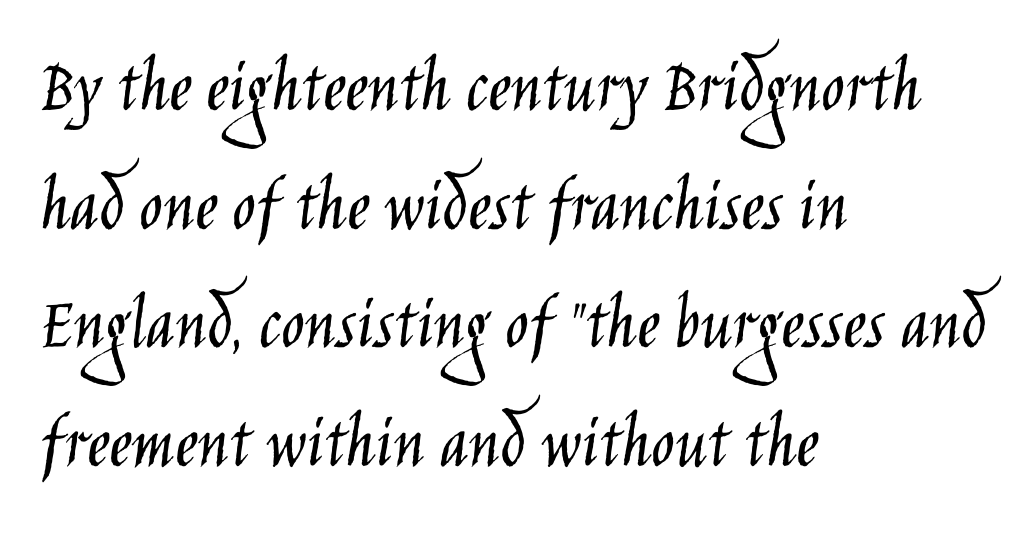
The image shows 78 px light, condensed sans-serif type; set left-aligned, normal line spacing (1.52x), normal letter spacing, not underlined; low stroke contrast and a large x-height.
